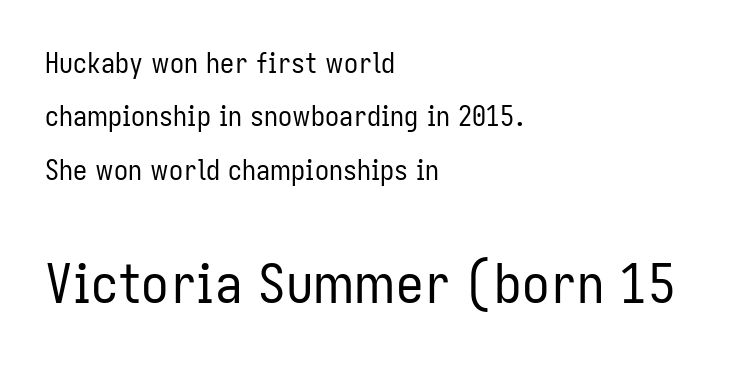
The image shows 55 px regular-weight, condensed sans-serif type, upright; set left-aligned, loose line spacing (1.91x), normal letter spacing, not underlined; the second (bottom) block is 1.96x larger; low stroke contrast and a medium x-height.
